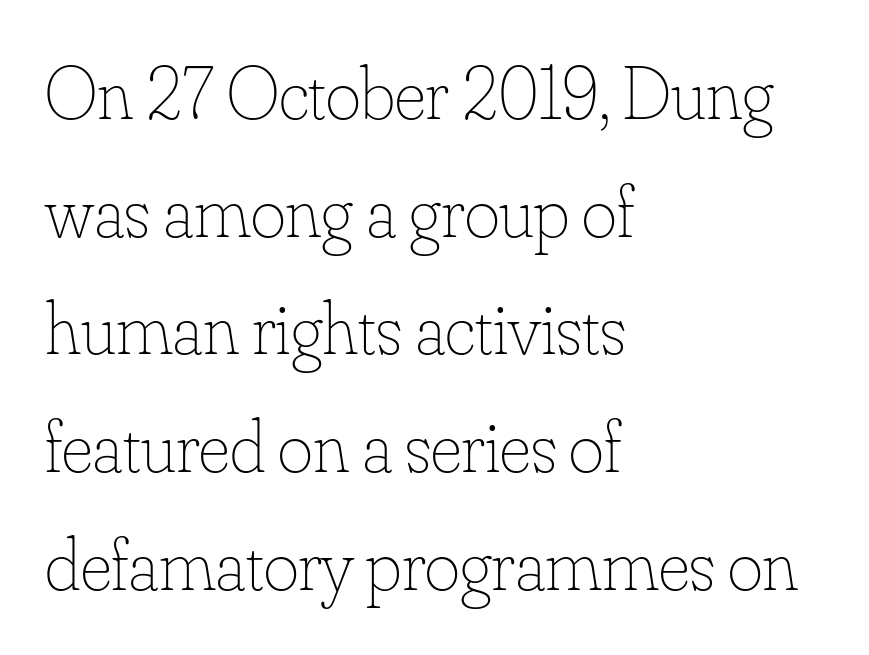
The image shows 75 px thin type, upright; set left-aligned, normal line spacing (1.57x), normal letter spacing, not underlined; low stroke contrast and a small x-height.
